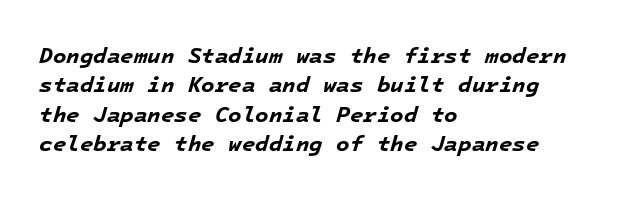
Q: Is the text bold? A: Yes.
Q: Is the text italic (slanted)? A: Yes, it leans right by about 16 degrees.
Q: Is the text underlined? A: No.
Q: How is the paragraph aligned? A: Left-aligned.
Q: Is the spacing between letters normal or unusually wide? A: Normal.
Q: Is the spacing between lines tight, normal or loose? A: Normal.
